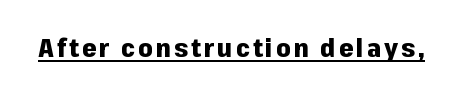
The font's upright variant was chosen for this text. Heavy-handed strokes throughout: this text is bold. Each line of the rendering has a horizontal stroke beneath the glyphs.
